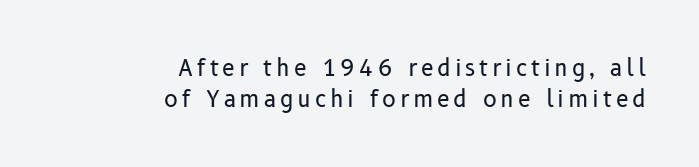
{"italic": "no", "bold": "no", "underline": "no", "align": "right", "line_spacing": "normal", "line_spacing_ratio": 1.35, "glyph_px": 23}
